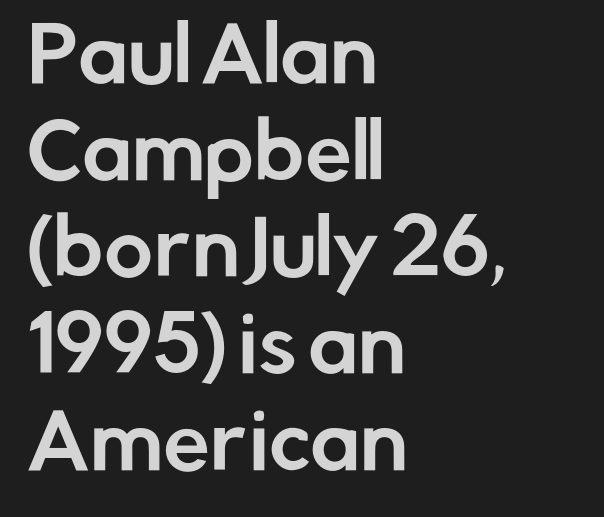
Q: Is the text italic (slanted)? A: No, it is upright.
Q: Is the typeface a serif or a sans-serif typeface? A: Sans-serif.
Q: Is the text underlined? A: No.
Q: How is the paragraph aligned? A: Left-aligned.
Q: Is the spacing between letters normal or unusually wide? A: Normal.
Q: Is the spacing between lines tight, normal or loose? A: Normal.
Q: Width (condensed, normal, or wide)? A: Normal.
Q: Stroke contrast? A: Low.
Q: x-height? A: Medium.
Q: Monospaced? A: No.
